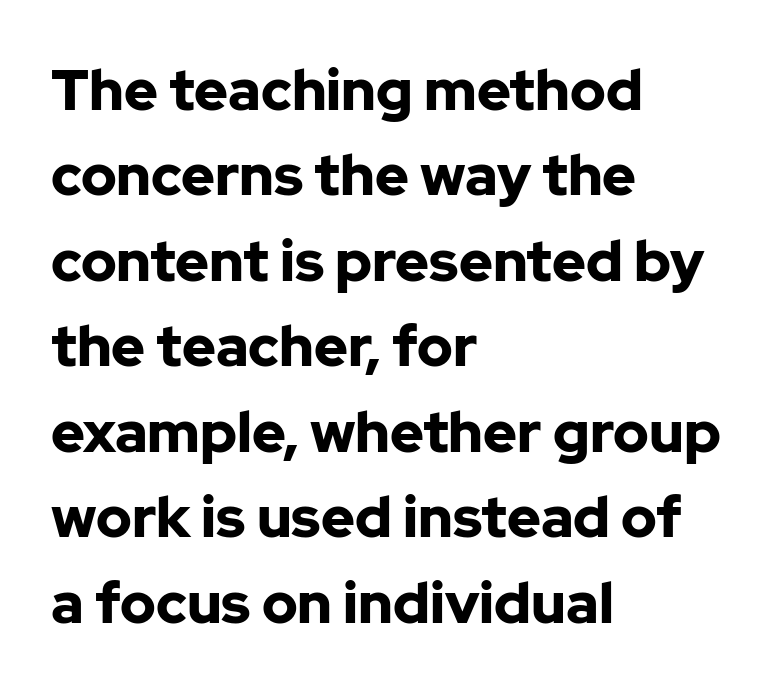
{"serif": "no", "italic": "no", "bold": "yes", "weight": "bold", "width": "normal", "stroke_contrast": "low", "x_height": "medium", "monospaced": "no", "underline": "no", "align": "left", "line_spacing": "normal", "line_spacing_ratio": 1.5, "letter_spacing": "normal", "letter_spacing_em": 0.0, "glyph_px": 57}
